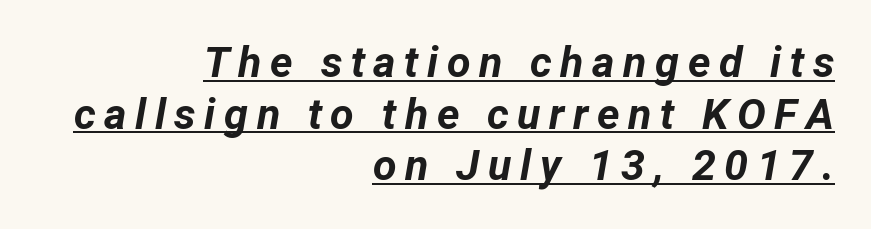
{"italic": "yes", "lean": "right", "slant_degrees": 12, "bold": "yes", "weight": "bold", "width": "normal", "stroke_contrast": "low", "x_height": "medium", "monospaced": "no", "underline": "yes", "align": "right", "line_spacing_ratio": 1.2, "letter_spacing": "wide", "letter_spacing_em": 0.2, "glyph_px": 43}
